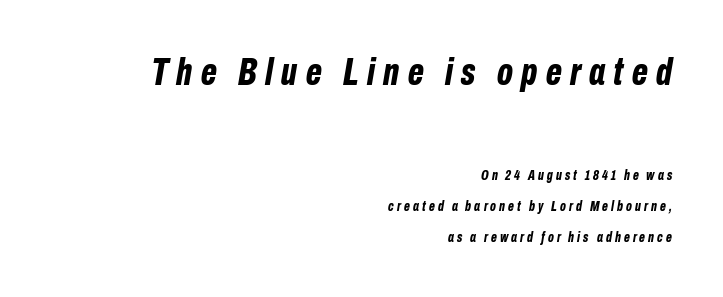
Q: Is the text bold? A: Yes.
Q: Is the text italic (slanted)? A: Yes, it leans right by about 10 degrees.
Q: Is the text underlined? A: No.
Q: How is the paragraph aligned? A: Right-aligned.
Q: Is the spacing between letters normal or unusually wide? A: Unusually wide.
Q: Is the spacing between lines tight, normal or loose? A: Loose.
Q: Which block of text is set in a larger size, the first (top) or the second (bottom)? A: The first (top) one.
Q: Width (condensed, normal, or wide)? A: Condensed.
Q: Stroke contrast? A: Low.
Q: x-height? A: Medium.
Q: Monospaced? A: No.
